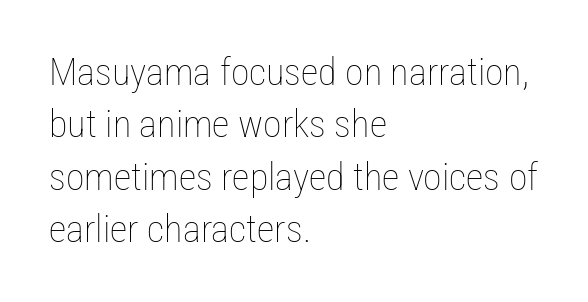
{"italic": "no", "bold": "no", "weight": "thin", "width": "condensed", "stroke_contrast": "low", "x_height": "medium", "monospaced": "no", "underline": "no", "align": "left", "line_spacing": "normal", "line_spacing_ratio": 1.38, "letter_spacing": "normal", "letter_spacing_em": 0.0, "glyph_px": 38}
